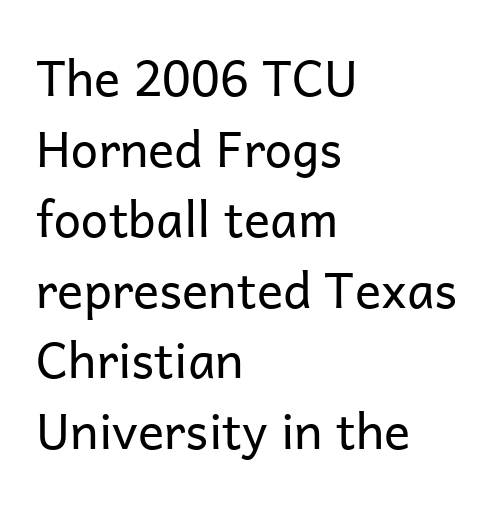
Q: Is the text bold? A: No.
Q: Is the text italic (slanted)? A: No, it is upright.
Q: Is the typeface a serif or a sans-serif typeface? A: Sans-serif.
Q: Is the text underlined? A: No.
Q: How is the paragraph aligned? A: Left-aligned.
Q: Is the spacing between letters normal or unusually wide? A: Normal.
Q: Is the spacing between lines tight, normal or loose? A: Normal.
Q: Width (condensed, normal, or wide)? A: Normal.
Q: Stroke contrast? A: Low.
Q: x-height? A: Medium.
Q: Monospaced? A: No.
